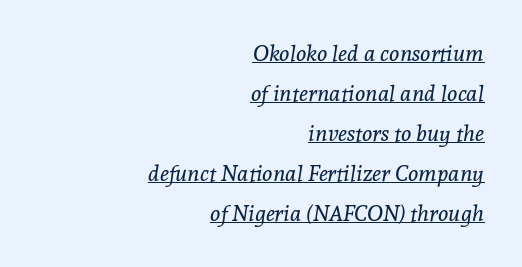
Q: Is the text bold? A: No.
Q: Is the text italic (slanted)? A: Yes, it leans right by about 8 degrees.
Q: Is the text underlined? A: Yes.
Q: How is the paragraph aligned? A: Right-aligned.
Q: Is the spacing between letters normal or unusually wide? A: Normal.
